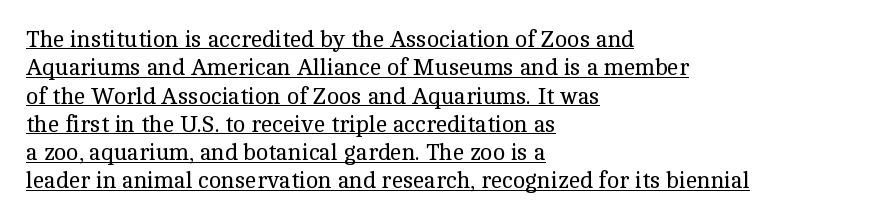
The image shows 23 px text type, upright; set left-aligned, line spacing 1.23x, normal letter spacing, underlined.
